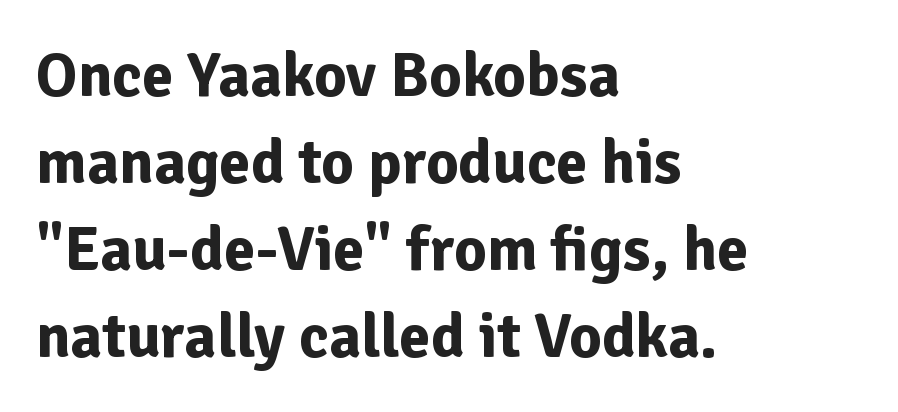
These lines were composed using upright roman letters. The designer went with a sans here, leaving each stem footless. Compared with typical paragraphs, the rows here are spaced about the same. You'd pick this weight for a headline — it's a proper bold. Each word holds together tightly as a unit, with standard inter-letter gaps.
